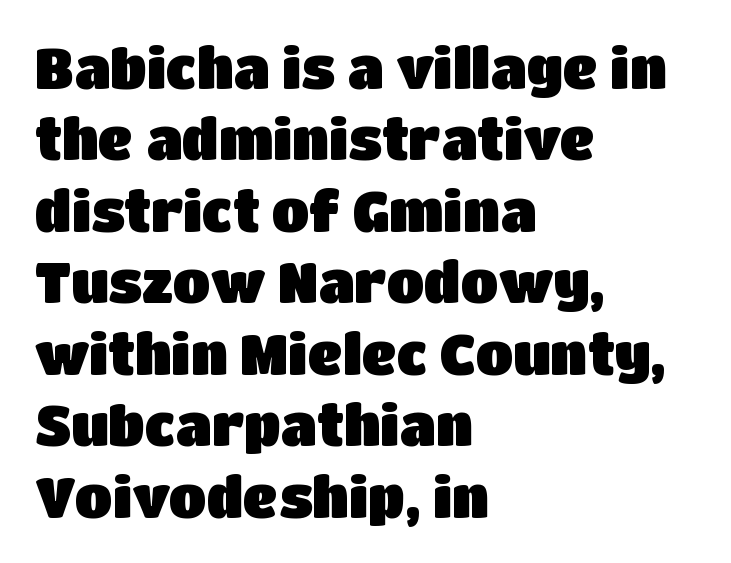
The text block is weighted toward the left margin, trailing off unevenly rightward. Rendered with straight, roman letterforms. This rendering employs a face without finishing strokes, i.e., a sans-serif. You could not count columns in this text — the font is proportionally spaced. A typesetter would call this zero additional tracking. The passage shown stacks its lines at a standard gap.
